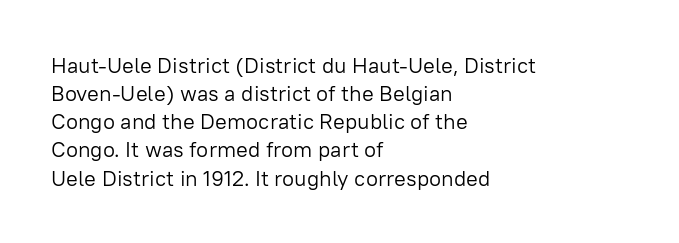
The image shows 22 px text type, upright; set left-aligned, normal line spacing (1.28x), normal letter spacing, not underlined.
